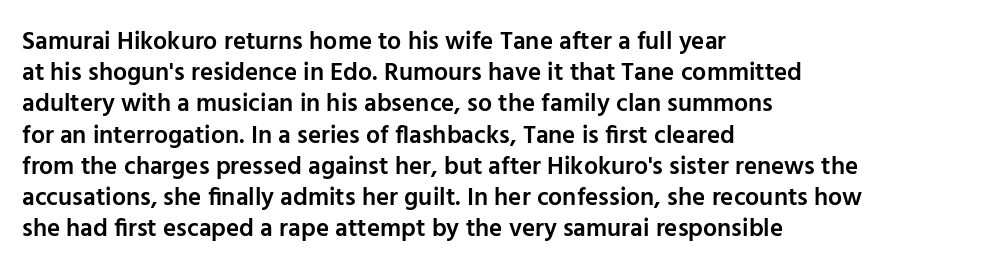
{"italic": "no", "bold": "semi", "underline": "no", "align": "left", "line_spacing": "normal", "line_spacing_ratio": 1.25, "letter_spacing": "normal", "letter_spacing_em": 0.0, "glyph_px": 25}
